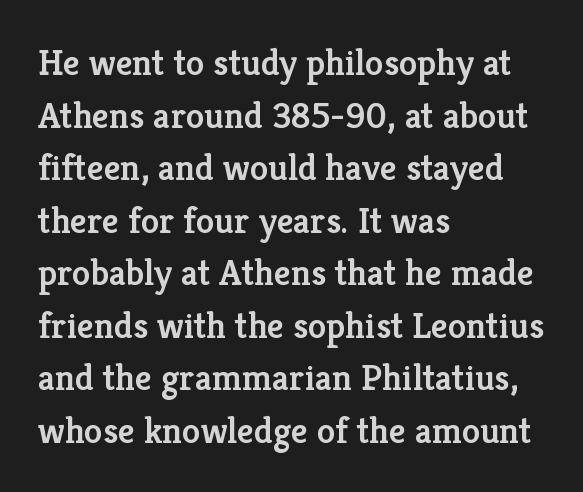
Proportional: the letters do not fall into vertical columns. The typesetting leans somewhat heavy: a semibold. The specimen reads as upright at a glance. Yep, those are serifs on the letters. A typesetter would call this leading conventional body-copy spacing.
